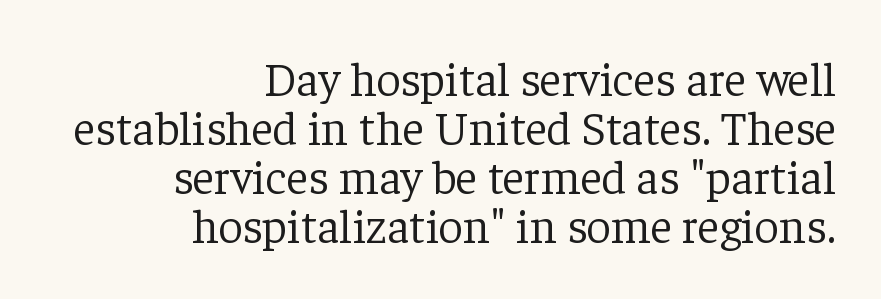
{"serif": "yes", "italic": "no", "bold": "no", "weight": "light", "width": "normal", "stroke_contrast": "low", "x_height": "medium", "monospaced": "no", "underline": "no", "align": "right", "line_spacing": "tight", "line_spacing_ratio": 1.02, "letter_spacing": "normal", "letter_spacing_em": 0.0, "glyph_px": 48}
